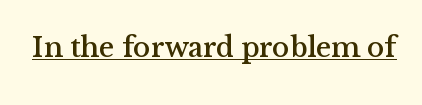
The image shows 29 px serif type, upright; set normal letter spacing, underlined; medium stroke contrast and a medium x-height.
